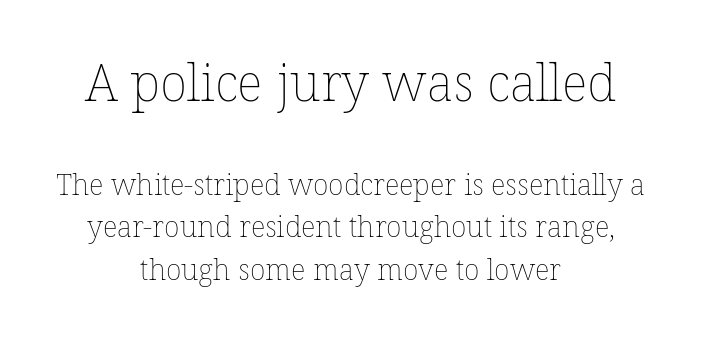
Q: Is the text bold? A: No.
Q: Is the text italic (slanted)? A: No, it is upright.
Q: Is the text underlined? A: No.
Q: How is the paragraph aligned? A: Centered.
Q: Is the spacing between letters normal or unusually wide? A: Normal.
Q: Is the spacing between lines tight, normal or loose? A: Normal.
Q: Which block of text is set in a larger size, the first (top) or the second (bottom)? A: The first (top) one.
Q: Width (condensed, normal, or wide)? A: Normal.
Q: Stroke contrast? A: Low.
Q: x-height? A: Medium.
Q: Monospaced? A: No.
